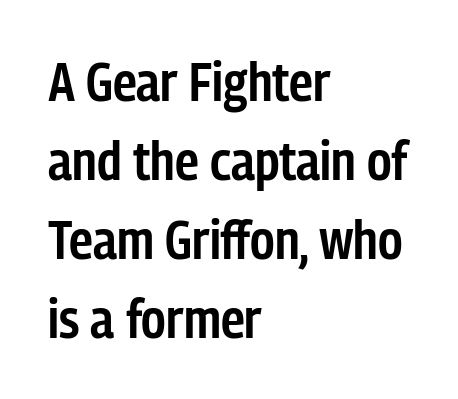
I'd describe the lettering as semibold — firm but not a full bold. The text was rendered using a sans face with plain stroke endings. These lines keep a tight, regular rhythm from letter to letter. One glance says typical: line gaps are just what's usual.
